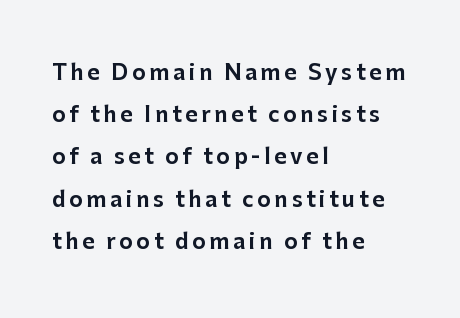
{"italic": "no", "underline": "no", "align": "left", "line_spacing": "loose", "line_spacing_ratio": 2.01, "glyph_px": 21}
